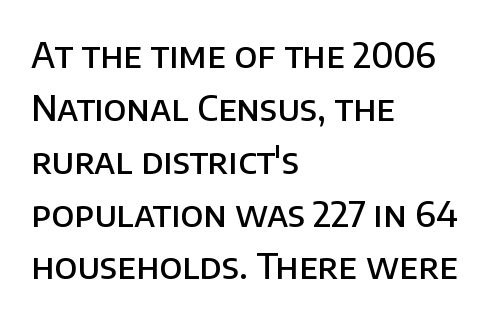
Q: Is the text bold? A: Semi-bold.
Q: Is the text italic (slanted)? A: No, it is upright.
Q: Is the typeface a serif or a sans-serif typeface? A: Sans-serif.
Q: Is the text underlined? A: No.
Q: How is the paragraph aligned? A: Left-aligned.
Q: Is the spacing between letters normal or unusually wide? A: Normal.
Q: Is the spacing between lines tight, normal or loose? A: Normal.
Q: Width (condensed, normal, or wide)? A: Normal.
Q: Stroke contrast? A: Low.
Q: x-height? A: Large.
Q: Monospaced? A: No.
